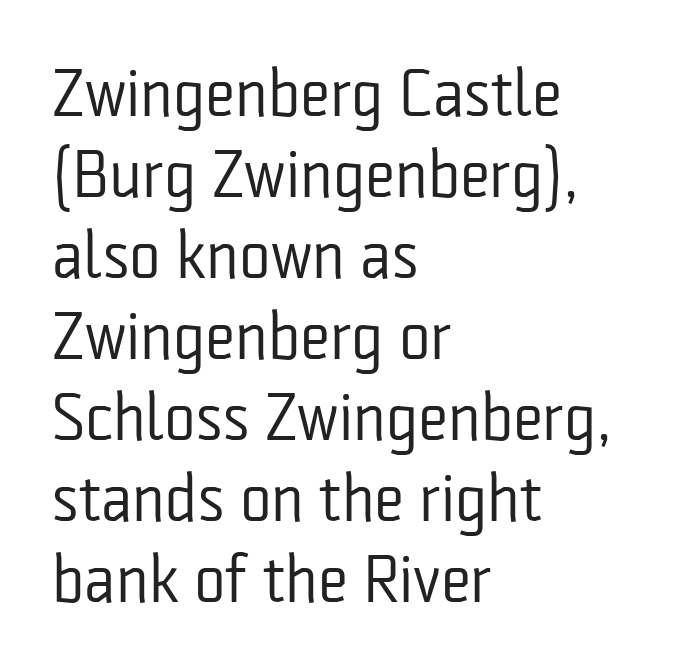
Q: Is the text bold? A: No.
Q: Is the text italic (slanted)? A: No, it is upright.
Q: Is the typeface a serif or a sans-serif typeface? A: Sans-serif.
Q: Is the text underlined? A: No.
Q: How is the paragraph aligned? A: Left-aligned.
Q: Is the spacing between letters normal or unusually wide? A: Normal.
Q: Width (condensed, normal, or wide)? A: Condensed.
Q: Stroke contrast? A: Low.
Q: x-height? A: Medium.
Q: Monospaced? A: No.
